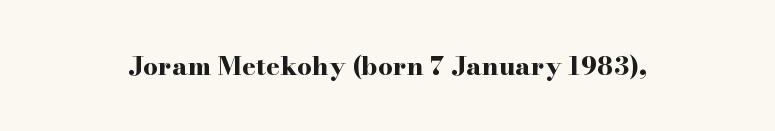
Only glyphs here, with clear space below each row. Rendered with straight, roman letterforms. The glyphs have the mass of a bold cut. Observe the ordinary spacing: letters are neighbours, not strangers.
